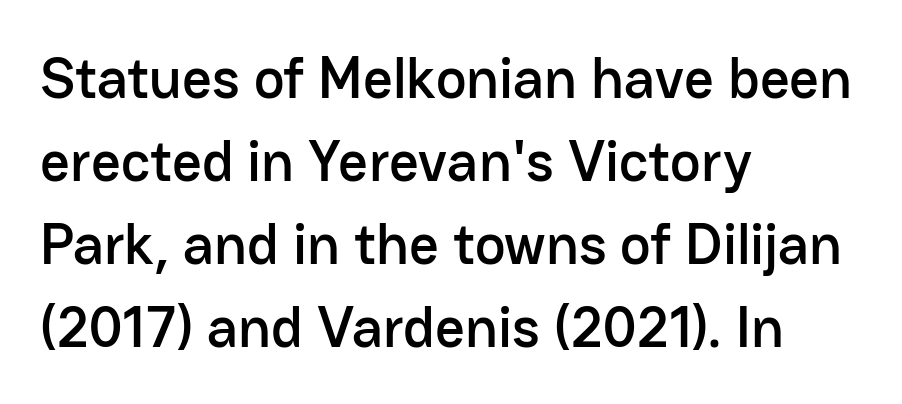
{"serif": "no", "italic": "no", "width": "normal", "stroke_contrast": "low", "x_height": "medium", "monospaced": "no", "underline": "no", "align": "left", "line_spacing": "normal", "line_spacing_ratio": 1.43, "letter_spacing": "normal", "letter_spacing_em": 0.0, "glyph_px": 58}
